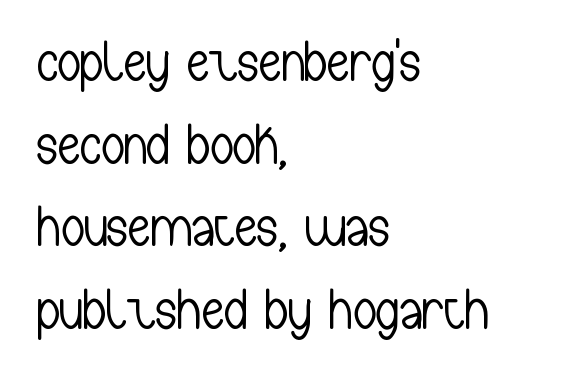
A typesetter would label this face a sans. Here the designer chose a conventional face with non-uniform glyph widths. Regarding leading, the lines here are spaced in the standard way. No letter is thick-stroked: the sample isn't bold. Layout note: lines flush left.
